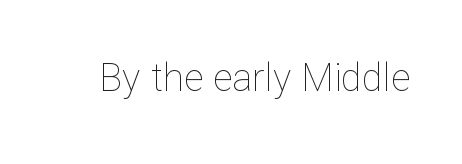
The image shows 38 px thin type, upright; set normal letter spacing, not underlined; low stroke contrast and a medium x-height.
